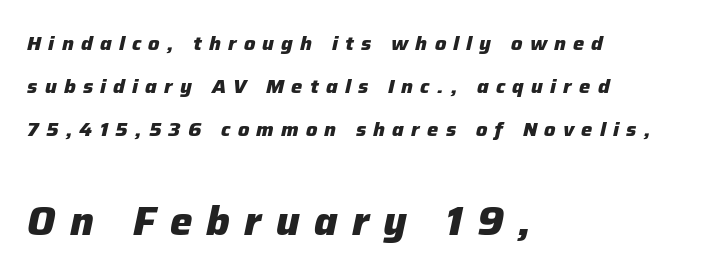
You could fit nearly another row in the gap between these rows. Which chunk is bigger? The second one — the bottom block dwarfs the top. The space directly below the letters is spotless. On the weight axis this lands at bold, roughly 700. Notice how the passage keeps a crisp vertical edge on the left only.
